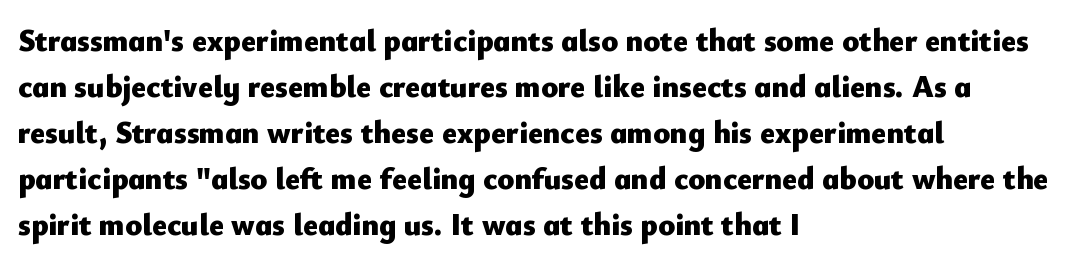
A typesetter would call this leading conventional body-copy spacing. A bare baseline throughout the passage. The horizontal fit of the characters is conventional and even. Each letter keeps its own natural width here, so spacing adapts to shape. The face used here is a sans, in the tradition of grotesques and geometrics. In terms of posture, this sample is upright.
